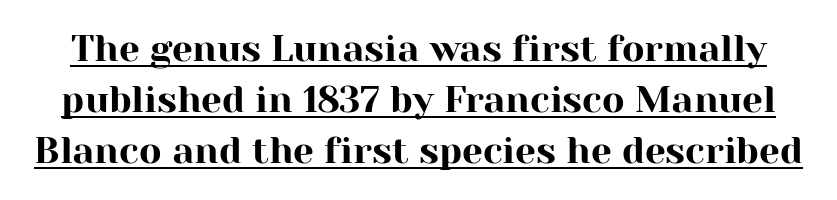
Each word holds together tightly as a unit, with standard inter-letter gaps. Summary of vertical rhythm: regular, with standard interline spacing. This is underlined copy, the kind a proofreader might mark for attention. This sample uses a serif face. Proportional: the letters do not fall into vertical columns. Characters remain perfectly vertical along every line.
